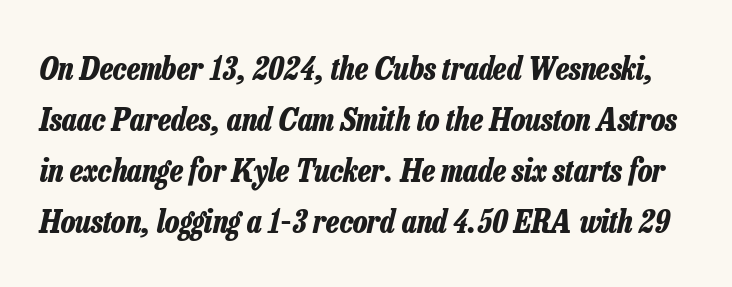
Nobody touched the tracking dial on this one. Strong, thick strokes mark this as bold type. Reading down the column, the eye jumps a familiar distance to each next line. Glance below the letters and you will spot only blank space. Is this a fixed-width face? No — the glyphs have proportional, varying widths.
